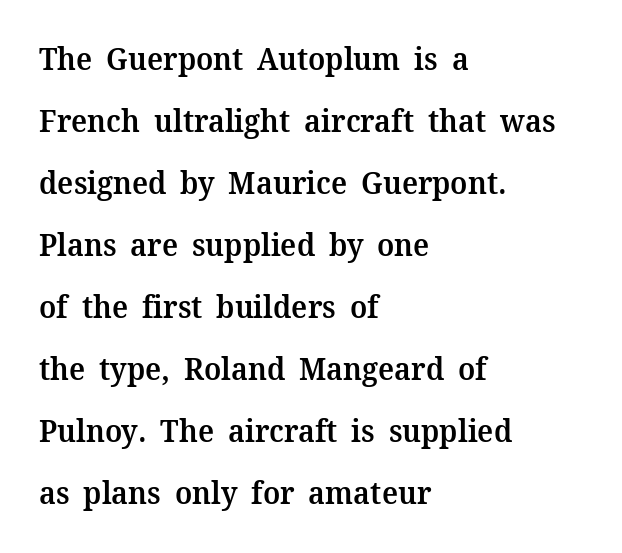
Every letter is mildly thick-stroked: semibold rather than bold. A student would call this left alignment; a typographer would say flush left, rag right. A typesetter would label this face a serif. The letterforms sit shoulder to shoulder at normal distance.
